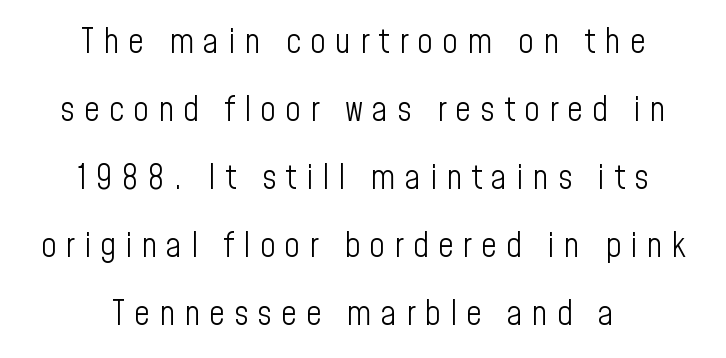
Q: Is the text bold? A: No.
Q: Is the text italic (slanted)? A: No, it is upright.
Q: Is the typeface a serif or a sans-serif typeface? A: Sans-serif.
Q: Is the text underlined? A: No.
Q: How is the paragraph aligned? A: Centered.
Q: Is the spacing between letters normal or unusually wide? A: Unusually wide.
Q: Is the spacing between lines tight, normal or loose? A: Loose.
Q: Width (condensed, normal, or wide)? A: Condensed.
Q: Stroke contrast? A: Low.
Q: x-height? A: Medium.
Q: Monospaced? A: No.
